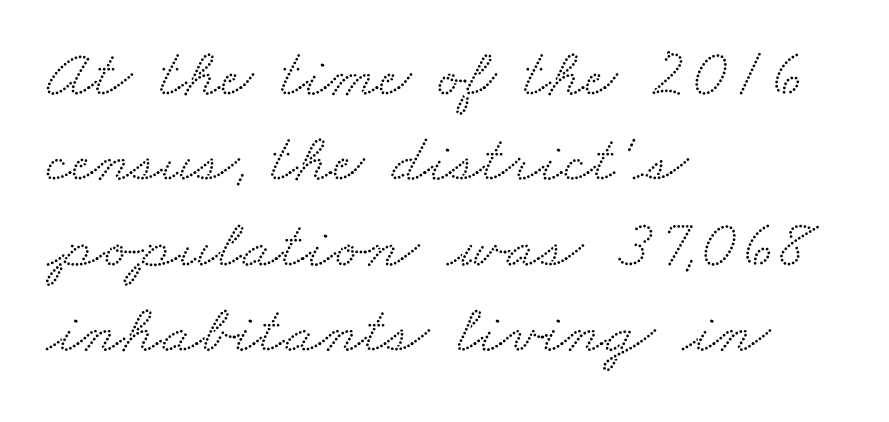
{"serif": "yes", "width": "wide", "stroke_contrast": "medium", "x_height": "small", "monospaced": "no", "underline": "no", "align": "left", "line_spacing_ratio": 1.22, "letter_spacing": "normal", "letter_spacing_em": 0.0, "glyph_px": 70}
